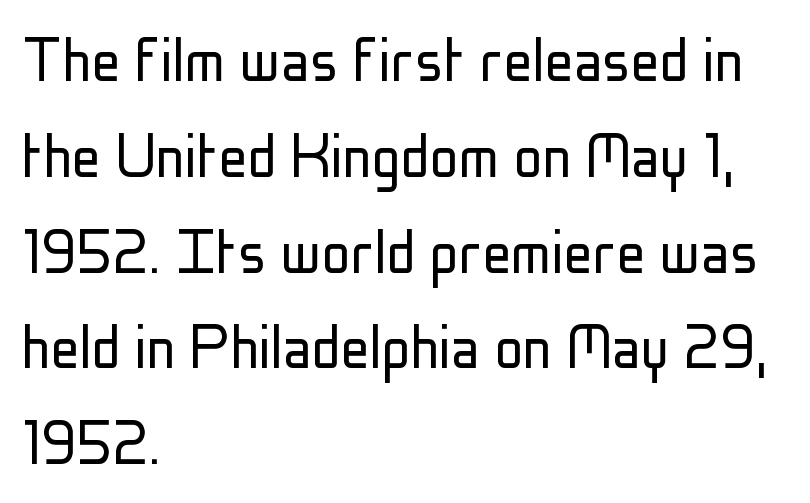
{"serif": "no", "italic": "no", "bold": "no", "weight": "light", "width": "condensed", "stroke_contrast": "low", "x_height": "medium", "monospaced": "no", "underline": "no", "align": "left", "line_spacing": "normal", "line_spacing_ratio": 1.33, "letter_spacing": "normal", "letter_spacing_em": 0.0, "glyph_px": 72}
